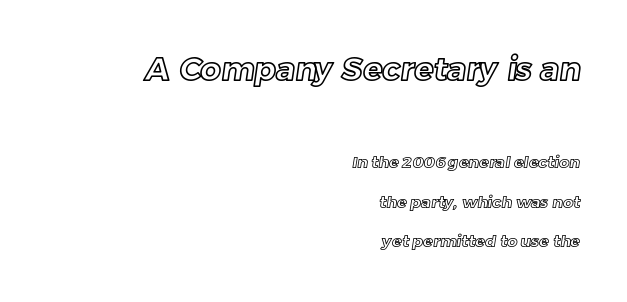
The image shows 32 px text type; set right-aligned, loose line spacing (2.46x), normal letter spacing, not underlined; the first (top) block is 2.0x larger; a medium x-height.
